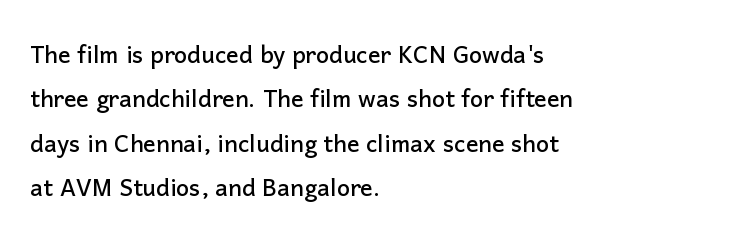
Is the letter spacing exaggerated? No — it looks like the ordinary default. The glyphs are unaccompanied by any horizontal stroke below them. Characters remain perfectly vertical along every line. How would I describe the line gaps? Plain and ordinary.
